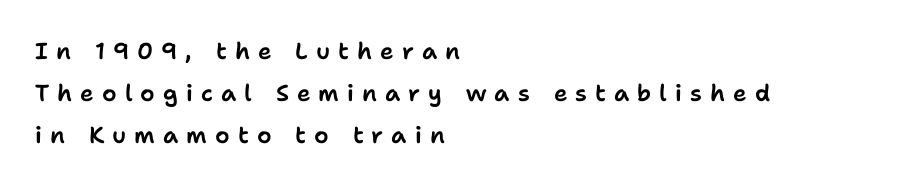
The image shows 23 px text type, upright; set left-aligned, line spacing 1.83x, unusually wide letter spacing (+0.35 em), not underlined.
